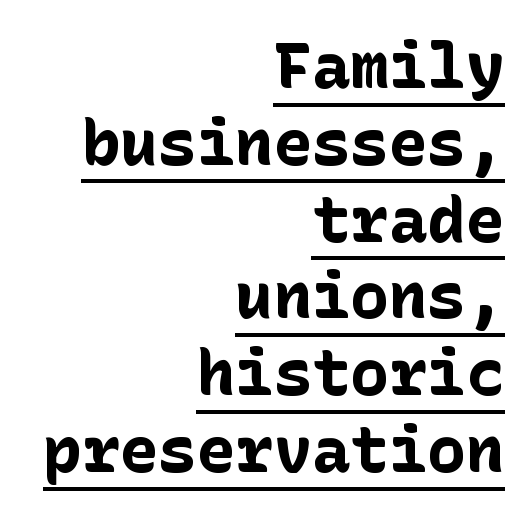
Regarding serifs, this sample does without them. Is the letter spacing exaggerated? No — it looks like the ordinary default. Leftover space on each line is placed entirely before the opening word. Underlining? Definitely there. You'd pick this weight for a headline — it's a proper bold. Posture: upright roman.
